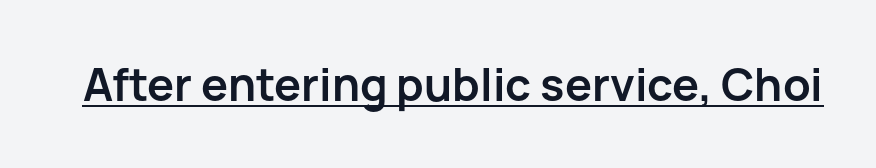
Q: Is the text bold? A: Yes.
Q: Is the text italic (slanted)? A: No, it is upright.
Q: Is the typeface a serif or a sans-serif typeface? A: Sans-serif.
Q: Is the text underlined? A: Yes.
Q: Is the spacing between letters normal or unusually wide? A: Normal.
Q: Width (condensed, normal, or wide)? A: Normal.
Q: Stroke contrast? A: Low.
Q: x-height? A: Medium.
Q: Monospaced? A: No.
